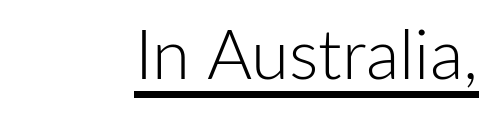
Q: Is the text bold? A: No.
Q: Is the text italic (slanted)? A: No, it is upright.
Q: Is the typeface a serif or a sans-serif typeface? A: Sans-serif.
Q: Is the text underlined? A: Yes.
Q: Is the spacing between letters normal or unusually wide? A: Normal.
Q: Width (condensed, normal, or wide)? A: Normal.
Q: Stroke contrast? A: Low.
Q: x-height? A: Medium.
Q: Monospaced? A: No.
